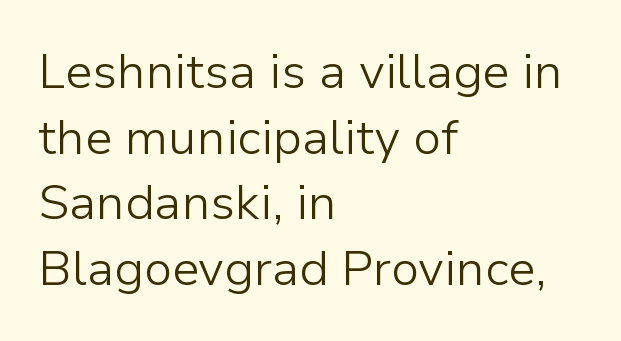
The image shows 49 px light sans-serif type, upright; set left-aligned, normal line spacing (1.34x), normal letter spacing, not underlined; low stroke contrast and a medium x-height.
